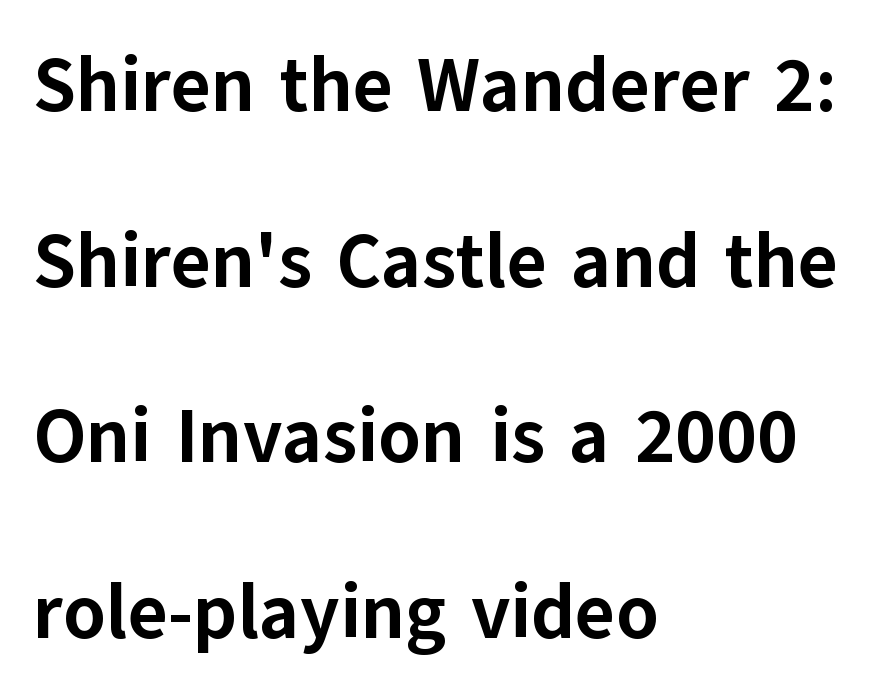
The gaps between neighbouring characters are ordinary and unremarkable. Check where the strokes stop: nothing finishes them off — pure sans. The gap between lines stays unmarked. No italicization has been applied; the sample stays upright. You could fit nearly another row in the gap between these rows.
